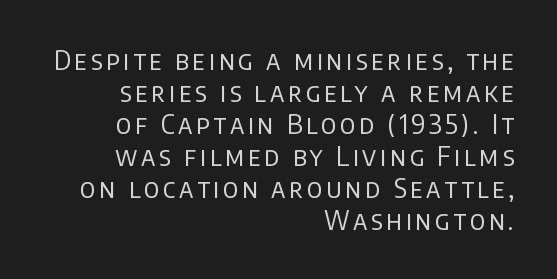
The image shows 26 px text type, upright; set right-aligned, line spacing 1.23x, not underlined.
